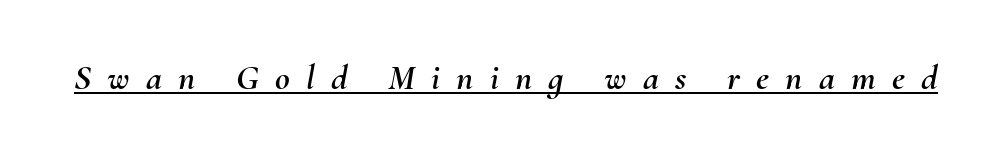
The image shows 36 px text type, italic (leaning right); set unusually wide letter spacing (+0.45 em), underlined; medium stroke contrast and a small x-height.
